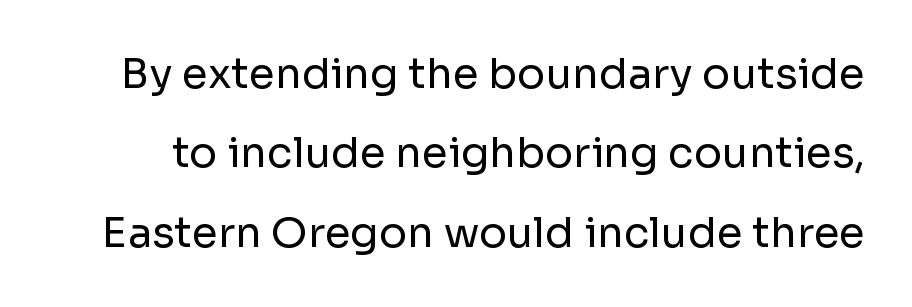
Q: Is the text bold? A: No.
Q: Is the text italic (slanted)? A: No, it is upright.
Q: Is the typeface a serif or a sans-serif typeface? A: Sans-serif.
Q: Is the text underlined? A: No.
Q: Is the spacing between letters normal or unusually wide? A: Normal.
Q: Width (condensed, normal, or wide)? A: Normal.
Q: Stroke contrast? A: Low.
Q: x-height? A: Medium.
Q: Monospaced? A: No.
